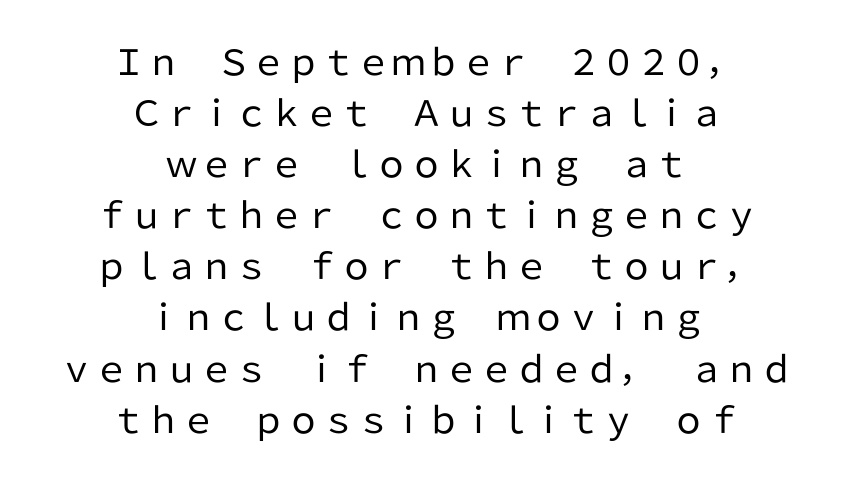
Is this a fixed-width face? No — the glyphs have proportional, varying widths. In CSS terms this would be text-align: center. These lines were composed using upright roman letters. Unbolded letterforms with no extra heft. A clean baseline with only descenders dipping below it. Observe the absence of serifs on each vertical stroke in this sample.
